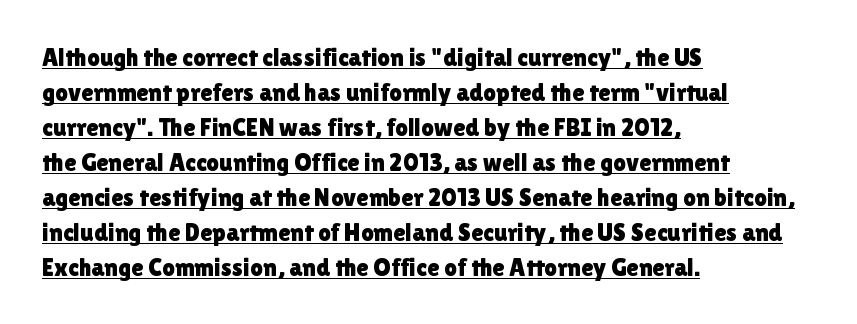
In designer terms, the underline attribute is active on this setting. Leftover space on each line is placed entirely after the last word. Regular leading. This sample uses plain, unmodified letter spacing. Designer's note — italics off, roman on.
